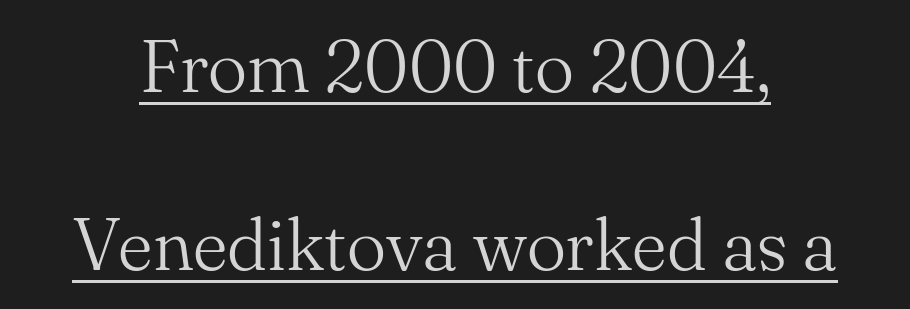
{"serif": "yes", "italic": "no", "bold": "no", "weight": "light", "width": "normal", "stroke_contrast": "medium", "x_height": "small", "monospaced": "no", "underline": "yes", "line_spacing": "loose", "line_spacing_ratio": 2.41, "letter_spacing": "normal", "letter_spacing_em": 0.0, "glyph_px": 74}
